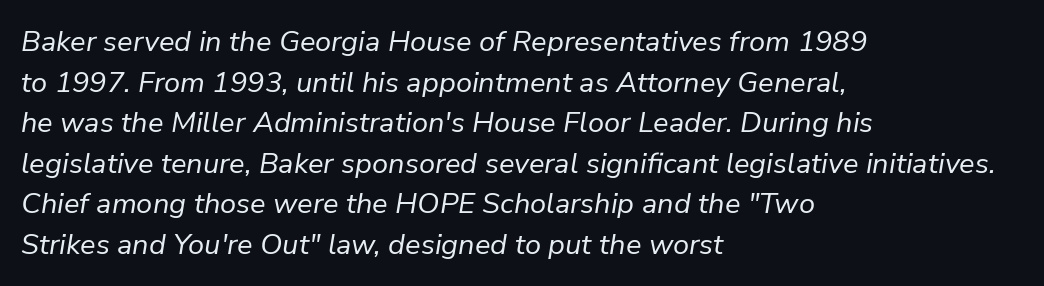
{"italic": "yes", "lean": "right", "slant_degrees": 9, "bold": "no", "weight": "regular", "width": "normal", "stroke_contrast": "low", "x_height": "medium", "monospaced": "no", "underline": "no", "align": "left", "line_spacing": "normal", "line_spacing_ratio": 1.4, "letter_spacing": "normal", "letter_spacing_em": 0.0, "glyph_px": 29}
